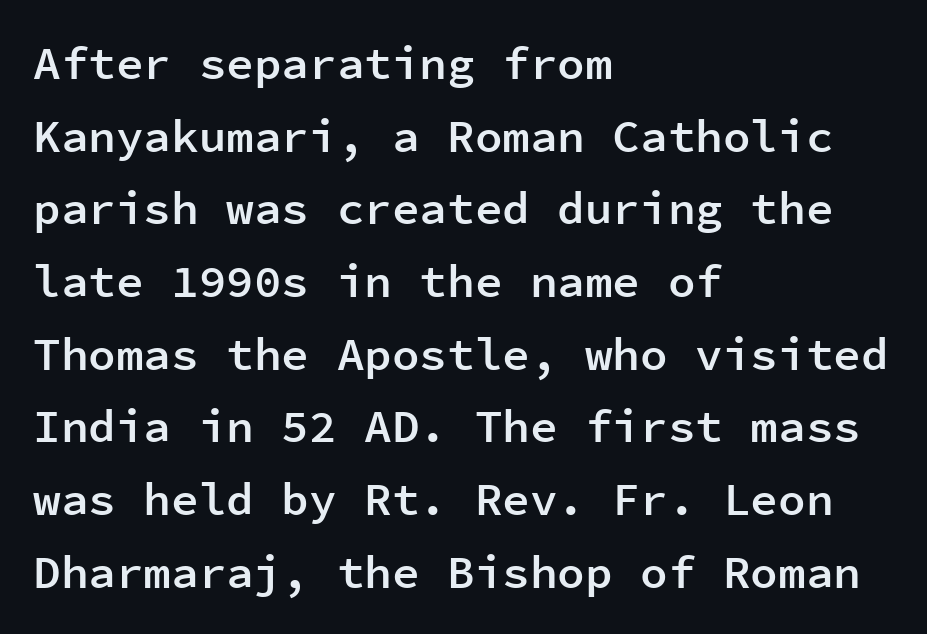
The image shows 46 px semibold sans-serif type, upright, monospaced; set left-aligned, normal line spacing (1.58x), normal letter spacing, not underlined; low stroke contrast and a medium x-height.
